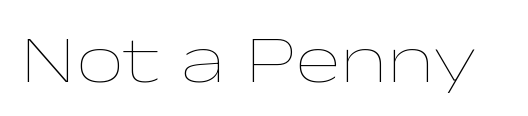
Character widths vary here, with narrow letters taking less room than wide ones. The space directly below the letters is spotless. Weight: not bold — regular or lighter. The letterforms sit shoulder to shoulder at normal distance. A roman cut, with each character standing at attention.
